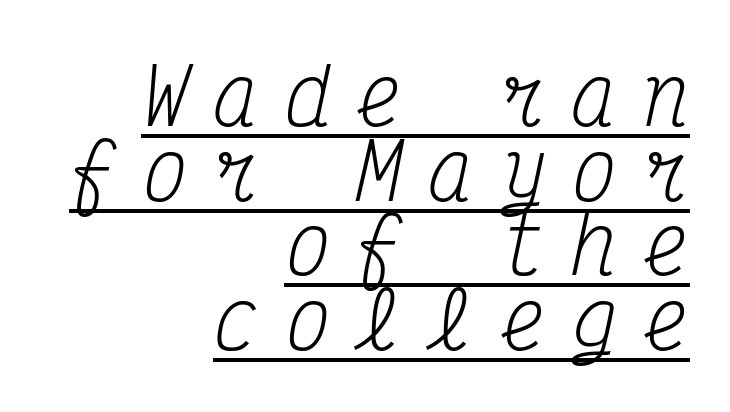
The image shows 77 px regular-weight, condensed serif type, italic (leaning right), monospaced; set right-aligned, tight line spacing (0.97x), unusually wide letter spacing (+0.33 em), underlined; medium stroke contrast and a medium x-height.
